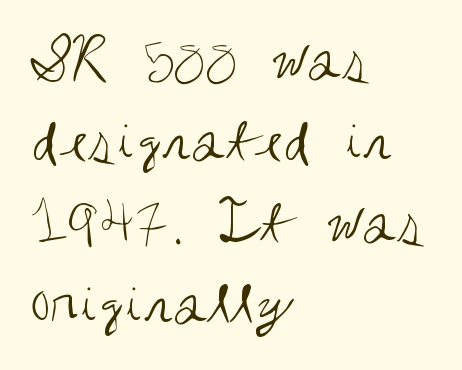
{"serif": "no", "bold": "no", "weight": "regular", "width": "condensed", "stroke_contrast": "medium", "x_height": "large", "monospaced": "no", "underline": "no", "align": "left", "line_spacing": "normal", "line_spacing_ratio": 1.27, "letter_spacing": "normal", "letter_spacing_em": 0.0, "glyph_px": 64}
